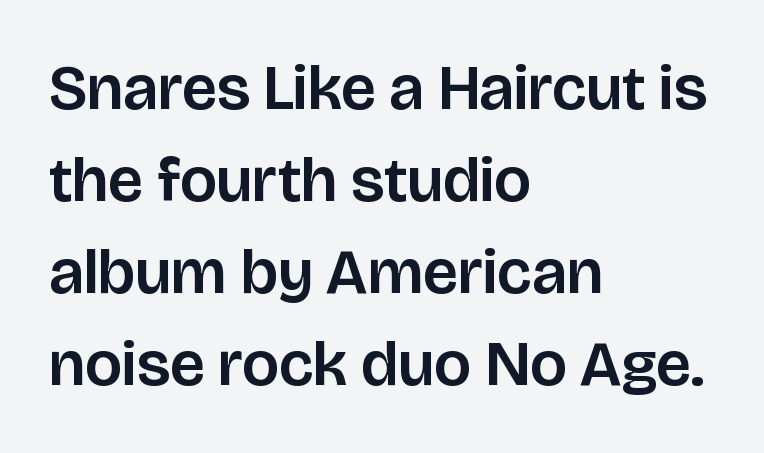
The image shows 64 px sans-serif type, upright; set left-aligned, normal line spacing (1.44x), normal letter spacing, not underlined; low stroke contrast and a large x-height.
